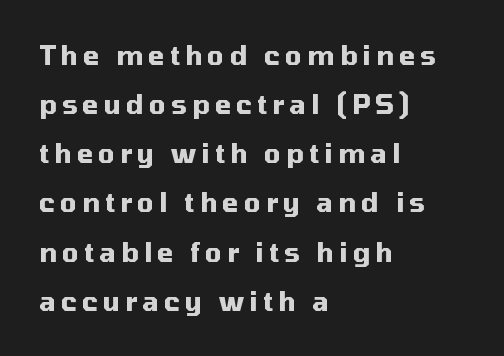
{"italic": "no", "bold": "yes", "underline": "no", "align": "left", "line_spacing_ratio": 1.89, "letter_spacing": "wide", "letter_spacing_em": 0.2, "glyph_px": 26}
